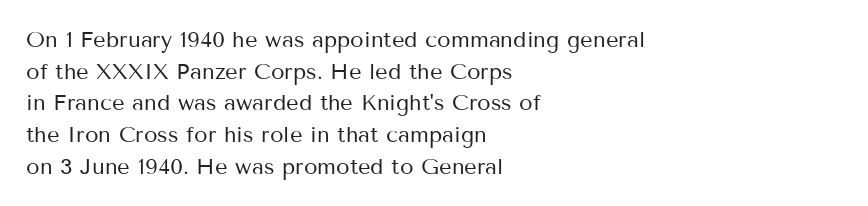
Q: Is the text bold? A: No.
Q: Is the text italic (slanted)? A: No, it is upright.
Q: Is the text underlined? A: No.
Q: How is the paragraph aligned? A: Left-aligned.
Q: Is the spacing between letters normal or unusually wide? A: Normal.
Q: Is the spacing between lines tight, normal or loose? A: Normal.
